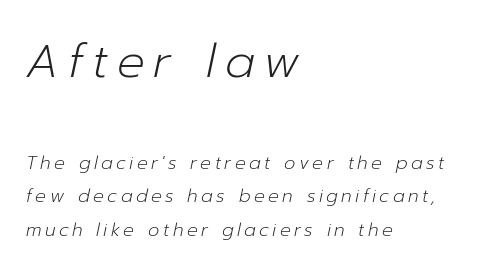
The image shows 46 px light type, italic (leaning right); set left-aligned, line spacing 1.87x, not underlined; the first (top) block is 2.56x larger; low stroke contrast and a medium x-height.
